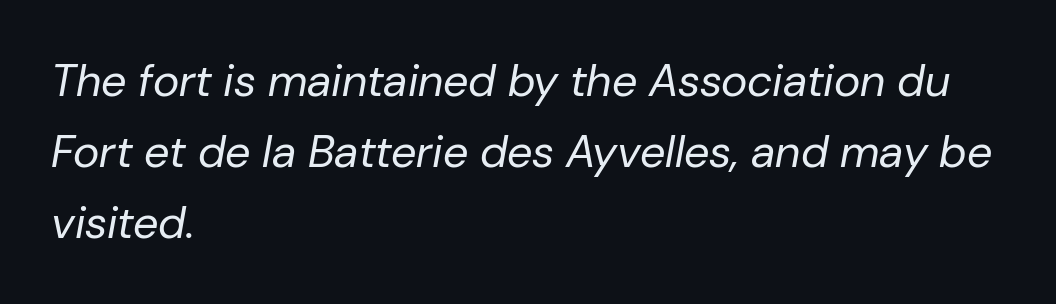
The image shows 45 px regular-weight type, italic (leaning right); set left-aligned, normal line spacing (1.58x), normal letter spacing, not underlined; low stroke contrast and a medium x-height.
